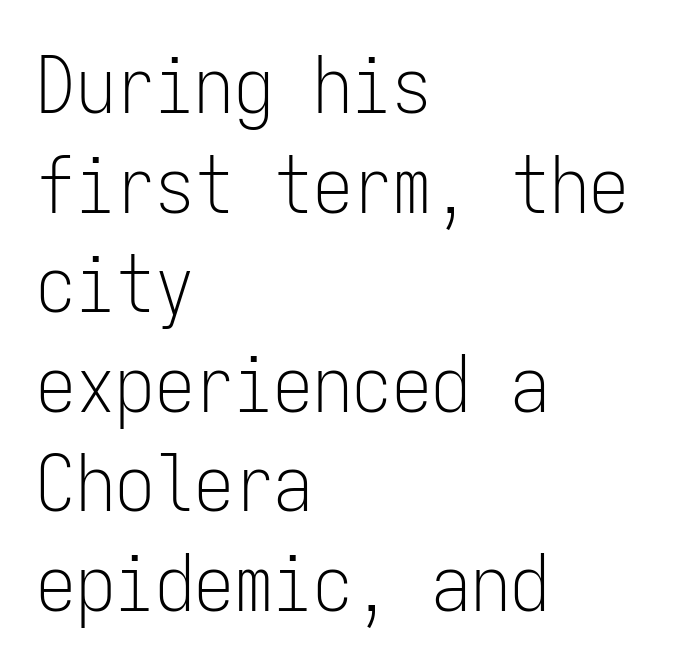
The letters sit at their default tracking, neither squeezed nor spread. Bold? No — there's no thickening of the strokes. Leading: standard. Do the letters lean? They stand straight. Only glyphs here, with clear space below each row.
